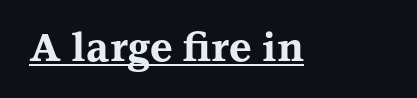
The image shows 39 px bold, wide serif type, upright; set normal letter spacing, underlined; medium stroke contrast and a medium x-height.
